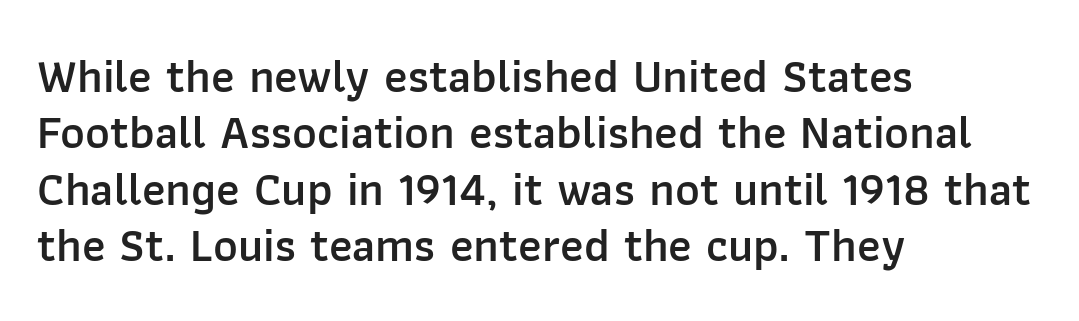
The image shows 47 px semibold sans-serif type, upright; set left-aligned, line spacing 1.2x, normal letter spacing, not underlined; low stroke contrast and a medium x-height.
